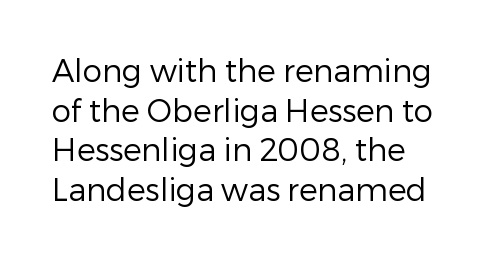
Q: Is the text bold? A: No.
Q: Is the text italic (slanted)? A: No, it is upright.
Q: Is the typeface a serif or a sans-serif typeface? A: Sans-serif.
Q: Is the text underlined? A: No.
Q: Is the spacing between letters normal or unusually wide? A: Normal.
Q: Is the spacing between lines tight, normal or loose? A: Normal.
Q: Width (condensed, normal, or wide)? A: Normal.
Q: Stroke contrast? A: Low.
Q: x-height? A: Medium.
Q: Monospaced? A: No.
